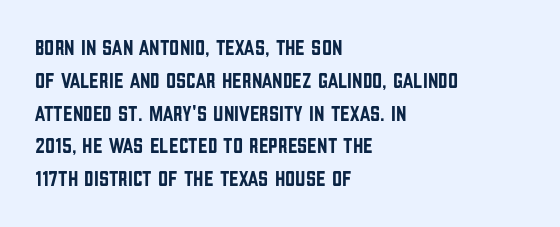
The specimen omits any rule beneath the text block's lines. Is the letter spacing exaggerated? No — it looks like the ordinary default. The typography opts for an upright posture over an oblique one. The rag falls on the right side of this text block. Baseline-to-baseline distance is the conventional proportion of letter height.
